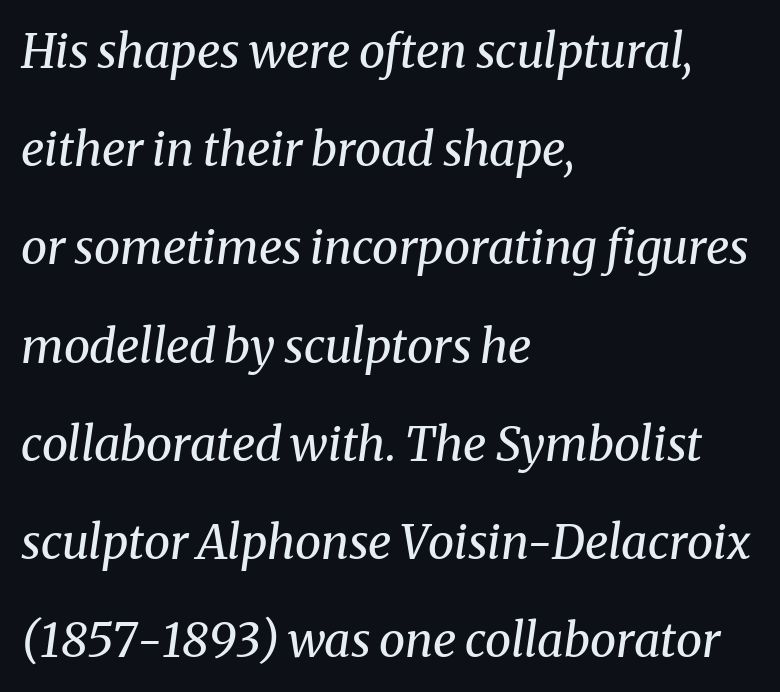
Q: Is the text bold? A: No.
Q: Is the text italic (slanted)? A: Yes, it leans right by about 8 degrees.
Q: Is the typeface a serif or a sans-serif typeface? A: Serif.
Q: Is the text underlined? A: No.
Q: How is the paragraph aligned? A: Left-aligned.
Q: Is the spacing between letters normal or unusually wide? A: Normal.
Q: Is the spacing between lines tight, normal or loose? A: Loose.
Q: Width (condensed, normal, or wide)? A: Normal.
Q: Stroke contrast? A: Medium.
Q: x-height? A: Medium.
Q: Monospaced? A: No.
